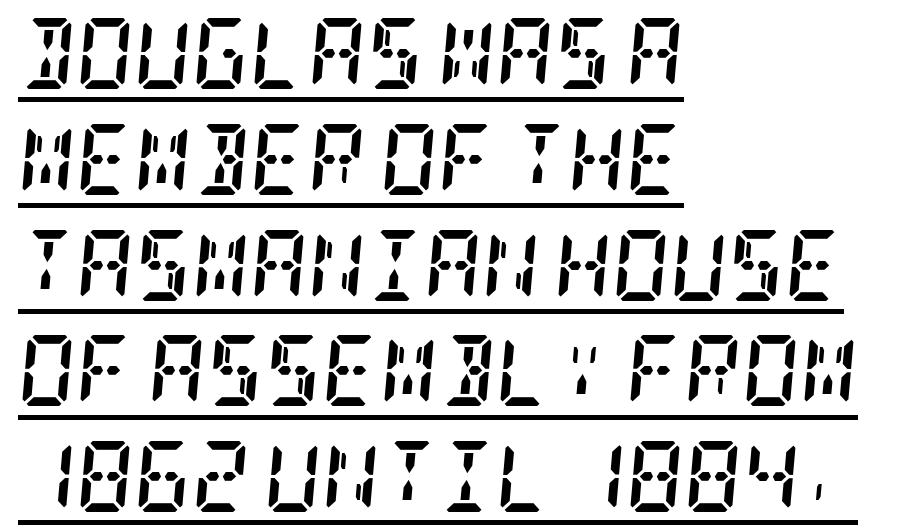
Every word sits above its own underline. Looking at the ascenders, they clearly lean. Weight: bold. This sample is left-justified, so line endings fall wherever the words run out. Look at the tracking — it's just the regular setting, nothing added. This block has exactly the height ordinary leading produces.
